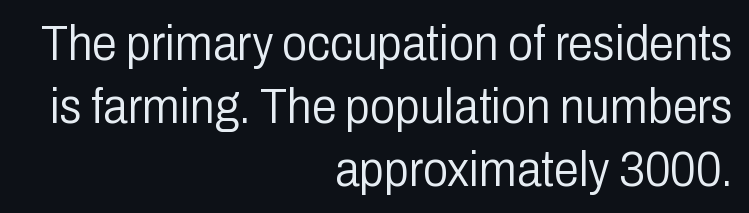
The image shows 50 px light, condensed sans-serif type, upright; set right-aligned, normal line spacing (1.26x), normal letter spacing, not underlined; low stroke contrast and a medium x-height.
